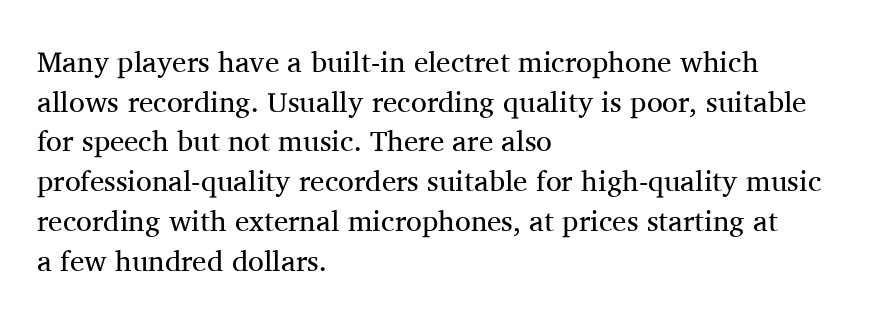
Q: Is the text bold? A: No.
Q: Is the text italic (slanted)? A: No, it is upright.
Q: Is the typeface a serif or a sans-serif typeface? A: Serif.
Q: Is the text underlined? A: No.
Q: How is the paragraph aligned? A: Left-aligned.
Q: Is the spacing between letters normal or unusually wide? A: Normal.
Q: Is the spacing between lines tight, normal or loose? A: Normal.
Q: Width (condensed, normal, or wide)? A: Normal.
Q: Stroke contrast? A: Medium.
Q: x-height? A: Medium.
Q: Monospaced? A: No.
